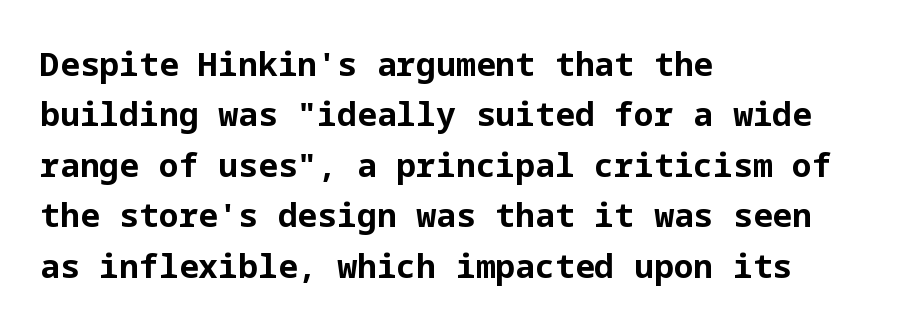
Nope, no serifs anywhere on these letters. This block has exactly the height ordinary leading produces. The line texture is even and compact thanks to regular tracking. Descenders hang freely into open space. Heavy, bold letterforms.
